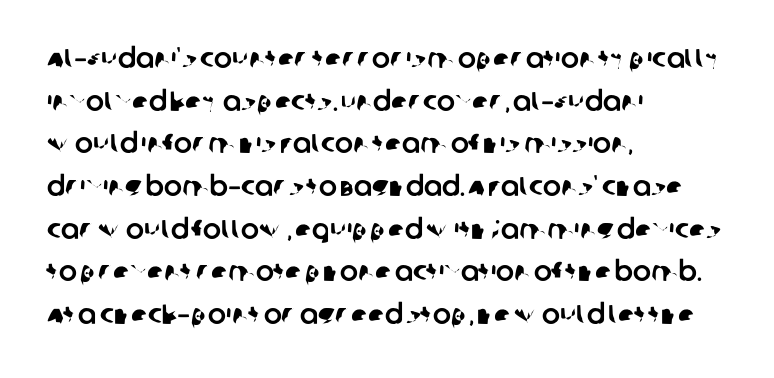
The rendering uses a moderate line-height, typical for paragraphs. Caption: standard tracking, unaltered. Check the space under the baseline: it is left empty. These lines are set flush left with a ragged right edge.
